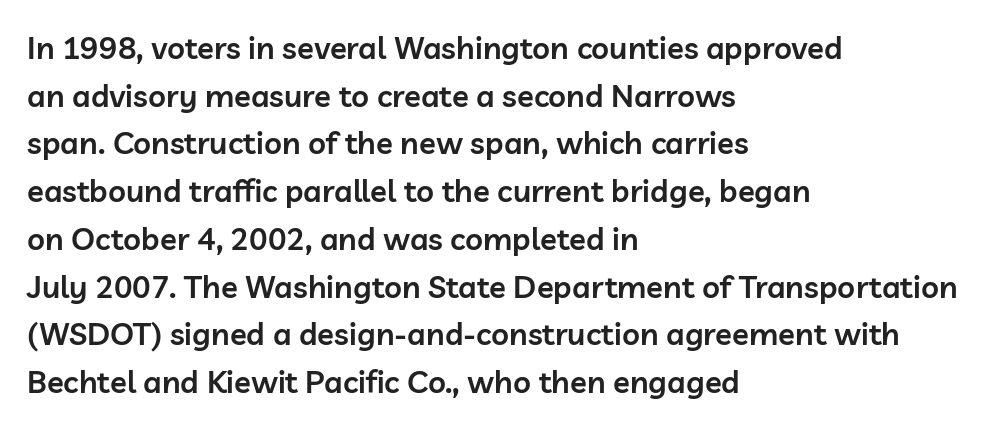
The foot of each line stays bare and open. Note the varied advance widths — an 'i' is clearly narrower than an 'm'. You can tell from the bare stems that sans-serif type was used. Teacher's note: observe the even left margin — that is flush-left alignment. Posture: vertical.
